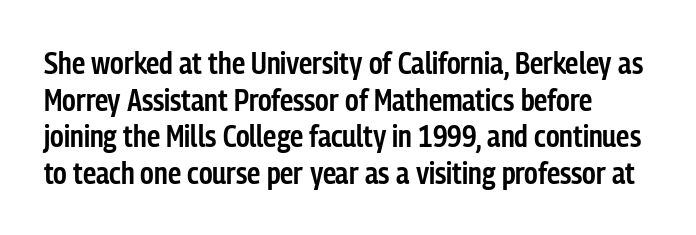
Q: Is the text bold? A: Semi-bold.
Q: Is the text italic (slanted)? A: No, it is upright.
Q: Is the typeface a serif or a sans-serif typeface? A: Sans-serif.
Q: Is the text underlined? A: No.
Q: Is the spacing between letters normal or unusually wide? A: Normal.
Q: Width (condensed, normal, or wide)? A: Condensed.
Q: Stroke contrast? A: Low.
Q: x-height? A: Medium.
Q: Monospaced? A: No.
